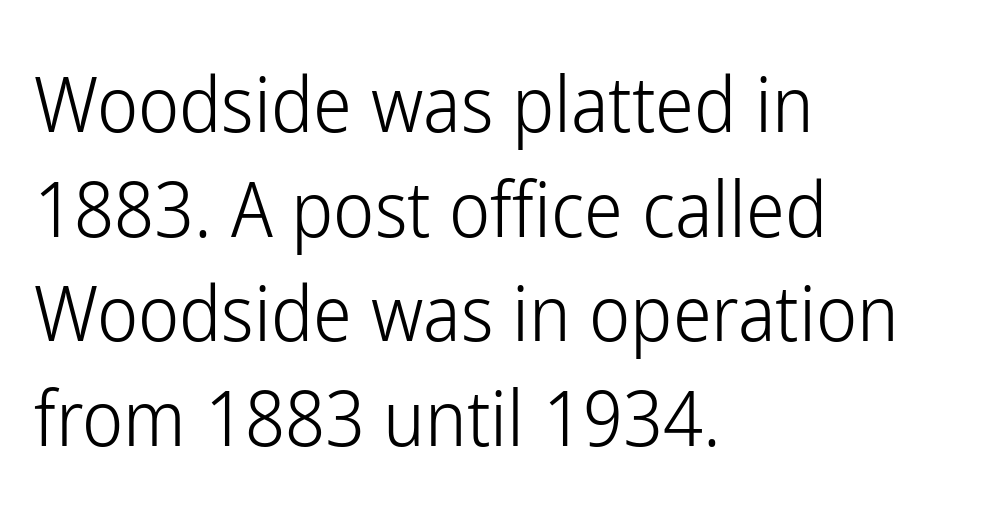
The image shows 78 px light, condensed sans-serif type, upright; set left-aligned, normal line spacing (1.34x), normal letter spacing, not underlined; low stroke contrast and a medium x-height.
